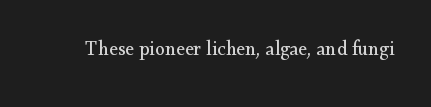
Posture: upright roman. Short note: letters normally spaced. The weight would be labelled regular, book, light, or lighter still. Lines of text with bare space underneath.
